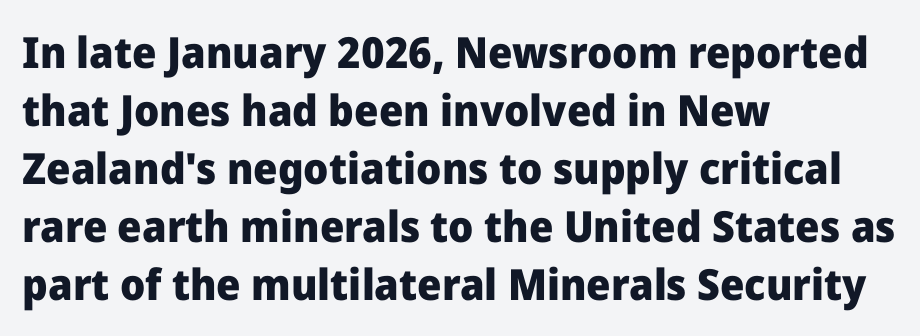
You'd pick this weight for a headline — it's a proper bold. Every stem runs plumb, perpendicular to the baseline. The strip under each line holds only bare page. One-word summary of the alignment: left. Short note: letters normally spaced.
